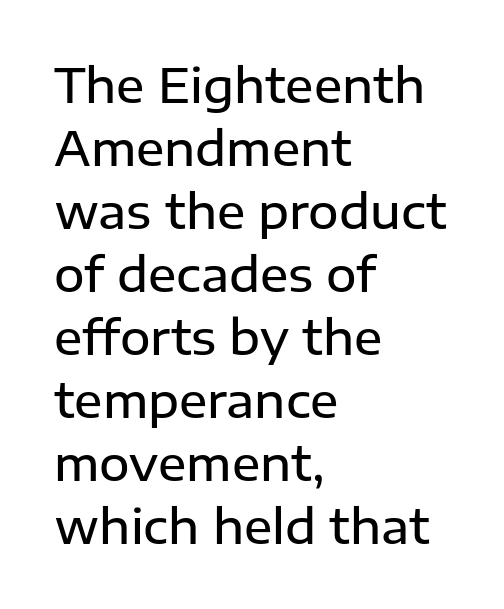
The lines in this sample share a left origin and differ only in where they stop. Characters follow at the spacing the type designer built in. Look at the bottom of the vertical strokes: they stop flat, with no serifs. Words float on clear page, feet unadorned.
